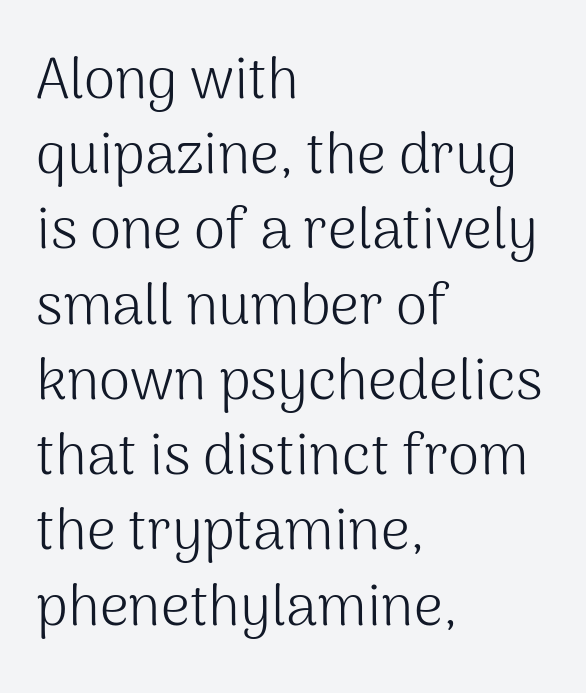
Check the space under the baseline: it is left empty. This sample uses a sans-serif face. The passage shown is not bold in any degree. Varying glyph widths throughout — classic text-font behaviour. The specimen reads as upright at a glance.
